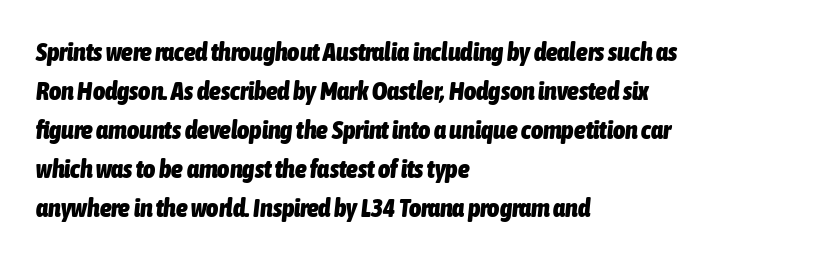
The compositor pushed each line to the left boundary. Is there much room between lines? A standard amount, neither cramped nor airy. Each glyph is drawn with heavy, bold strokes. Between one letter and the next there's only the usual sliver of space.
